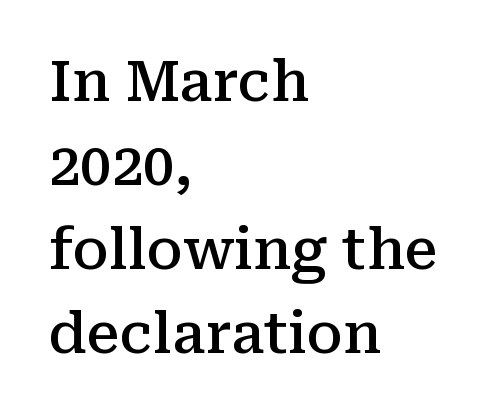
Q: Is the text bold? A: Semi-bold.
Q: Is the text italic (slanted)? A: No, it is upright.
Q: Is the typeface a serif or a sans-serif typeface? A: Serif.
Q: Is the text underlined? A: No.
Q: How is the paragraph aligned? A: Left-aligned.
Q: Is the spacing between letters normal or unusually wide? A: Normal.
Q: Is the spacing between lines tight, normal or loose? A: Normal.
Q: Width (condensed, normal, or wide)? A: Normal.
Q: Stroke contrast? A: Medium.
Q: x-height? A: Medium.
Q: Monospaced? A: No.
